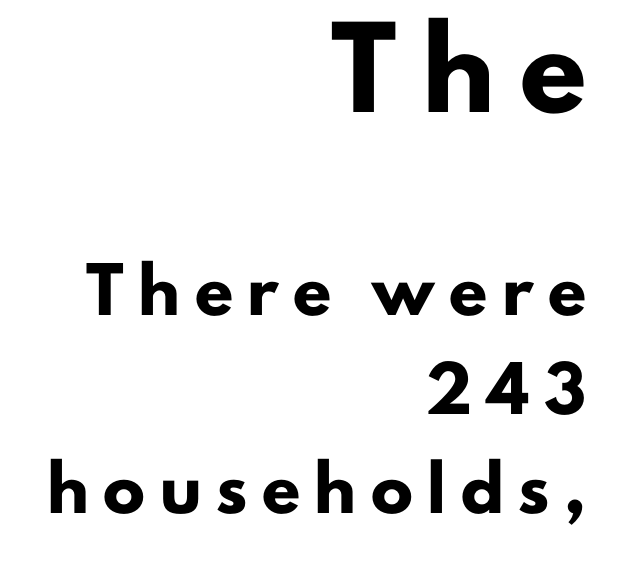
Q: Is the text bold? A: Yes.
Q: Is the text italic (slanted)? A: No, it is upright.
Q: Is the typeface a serif or a sans-serif typeface? A: Sans-serif.
Q: Is the text underlined? A: No.
Q: How is the paragraph aligned? A: Right-aligned.
Q: Is the spacing between letters normal or unusually wide? A: Unusually wide.
Q: Is the spacing between lines tight, normal or loose? A: Loose.
Q: Which block of text is set in a larger size, the first (top) or the second (bottom)? A: The first (top) one.
Q: Width (condensed, normal, or wide)? A: Normal.
Q: Stroke contrast? A: Low.
Q: x-height? A: Small.
Q: Monospaced? A: No.
